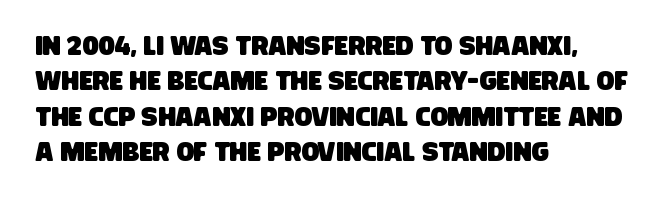
Q: Is the text underlined? A: No.
Q: How is the paragraph aligned? A: Left-aligned.
Q: Is the spacing between letters normal or unusually wide? A: Normal.
Q: Is the spacing between lines tight, normal or loose? A: Normal.
